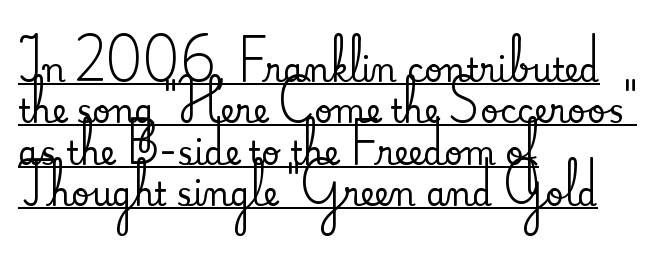
The image shows 32 px serif type, upright; set left-aligned, normal line spacing (1.29x), normal letter spacing, underlined; medium stroke contrast and a small x-height.
